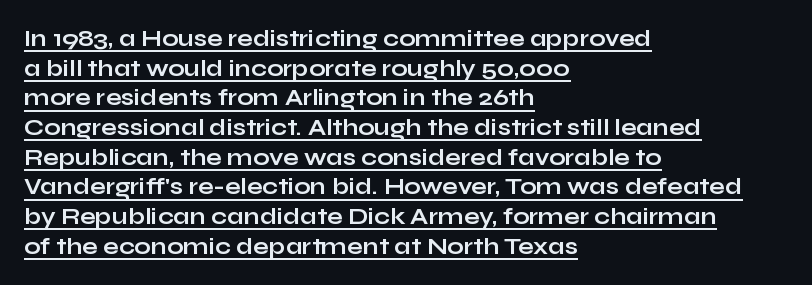
The image shows 23 px bold type, upright; set left-aligned, normal line spacing (1.29x), normal letter spacing, underlined.
